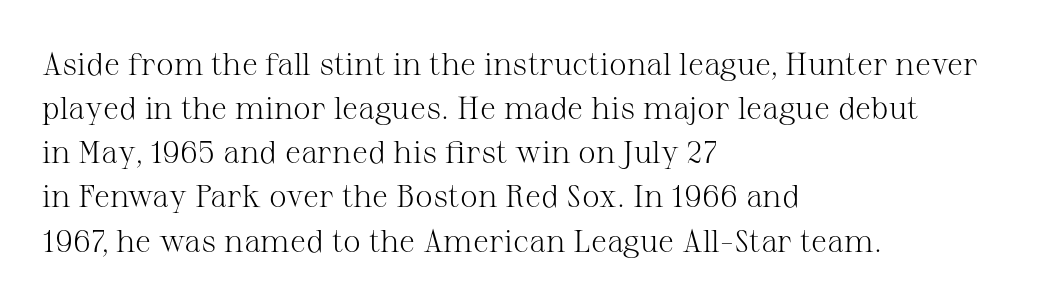
Q: Is the text bold? A: No.
Q: Is the text italic (slanted)? A: No, it is upright.
Q: Is the typeface a serif or a sans-serif typeface? A: Serif.
Q: Is the text underlined? A: No.
Q: How is the paragraph aligned? A: Left-aligned.
Q: Is the spacing between letters normal or unusually wide? A: Normal.
Q: Is the spacing between lines tight, normal or loose? A: Normal.
Q: Width (condensed, normal, or wide)? A: Normal.
Q: Stroke contrast? A: Medium.
Q: x-height? A: Medium.
Q: Monospaced? A: No.
